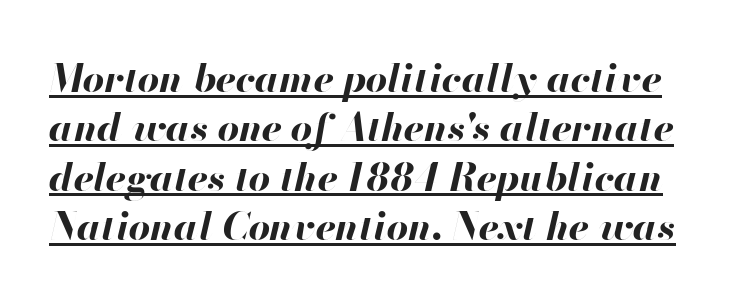
Q: Is the text bold? A: Yes.
Q: Is the text italic (slanted)? A: Yes, it leans right by about 13 degrees.
Q: Is the text underlined? A: Yes.
Q: Is the spacing between letters normal or unusually wide? A: Normal.
Q: Is the spacing between lines tight, normal or loose? A: Normal.
Q: Width (condensed, normal, or wide)? A: Normal.
Q: Stroke contrast? A: High.
Q: x-height? A: Small.
Q: Monospaced? A: No.
